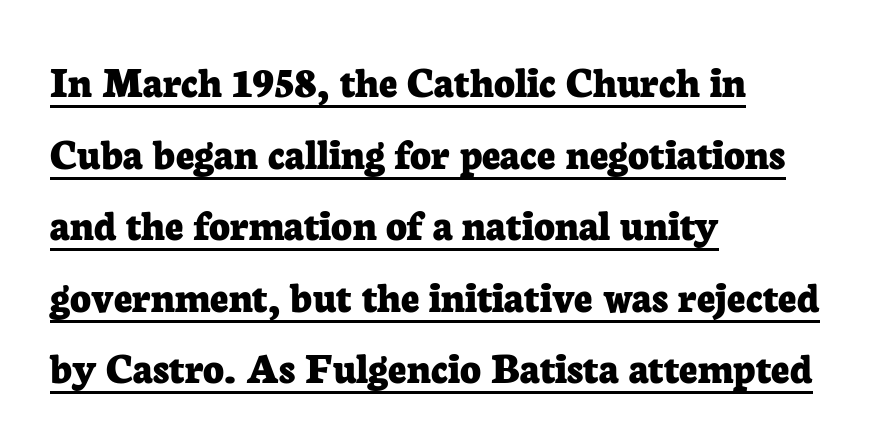
The image shows 45 px bold serif type, upright; set left-aligned, normal line spacing (1.59x), normal letter spacing, underlined; low stroke contrast and a medium x-height.
